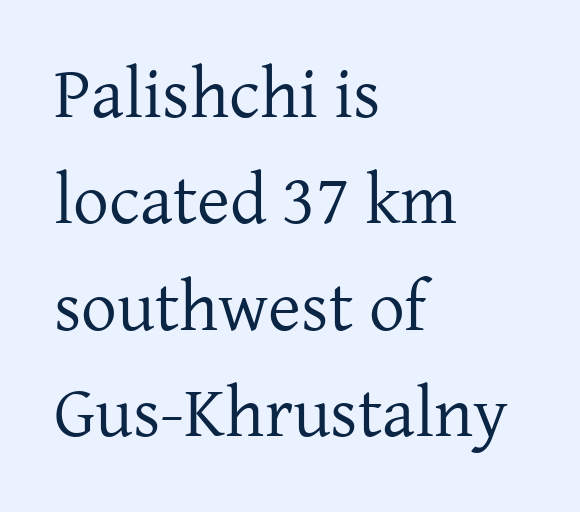
The image shows 71 px regular-weight serif type, upright; set left-aligned, normal line spacing (1.5x), normal letter spacing, not underlined; low stroke contrast and a medium x-height.
